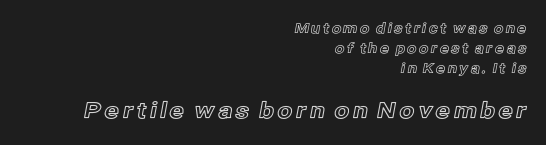
Q: Is the text italic (slanted)? A: Yes.
Q: Is the text underlined? A: No.
Q: How is the paragraph aligned? A: Right-aligned.
Q: Is the spacing between lines tight, normal or loose? A: Normal.
Q: Which block of text is set in a larger size, the first (top) or the second (bottom)? A: The second (bottom) one.
